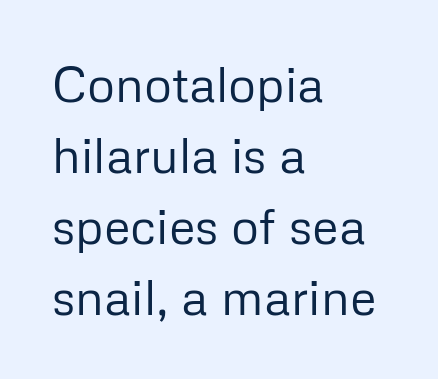
{"serif": "no", "italic": "no", "bold": "no", "weight": "regular", "width": "normal", "stroke_contrast": "low", "x_height": "medium", "monospaced": "no", "underline": "no", "align": "left", "line_spacing": "normal", "line_spacing_ratio": 1.45, "letter_spacing": "normal", "letter_spacing_em": 0.0, "glyph_px": 49}
